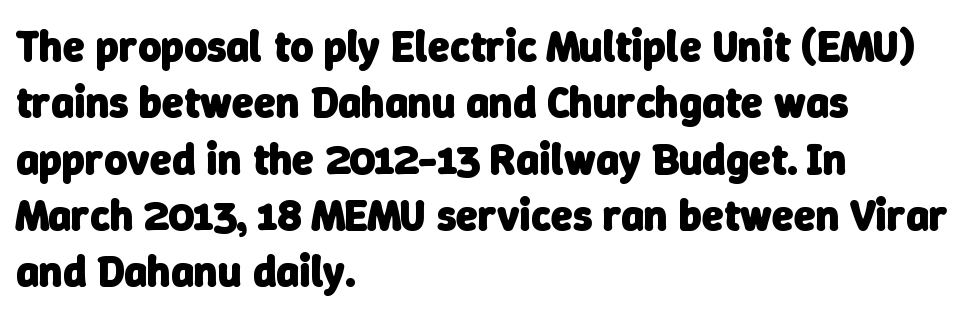
{"serif": "no", "bold": "yes", "weight": "heavy", "width": "normal", "stroke_contrast": "low", "x_height": "medium", "monospaced": "no", "underline": "no", "align": "left", "line_spacing": "normal", "line_spacing_ratio": 1.28, "letter_spacing": "normal", "letter_spacing_em": 0.0, "glyph_px": 44}
